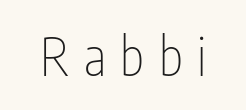
{"serif": "no", "italic": "no", "bold": "no", "weight": "thin", "width": "condensed", "stroke_contrast": "low", "x_height": "medium", "monospaced": "no", "underline": "no", "letter_spacing": "wide", "letter_spacing_em": 0.28, "glyph_px": 52}
